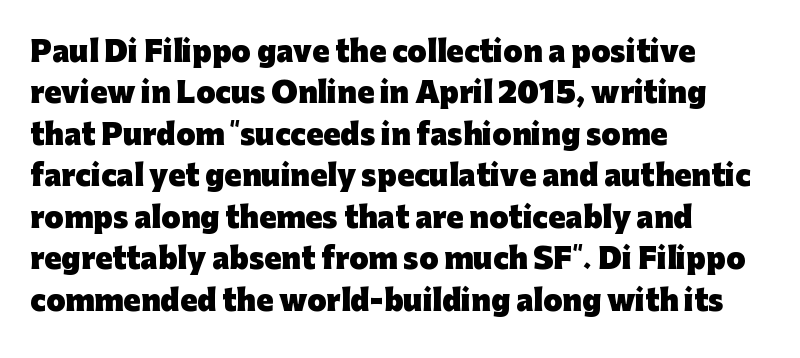
The image shows 28 px heavy sans-serif type, upright; set left-aligned, normal line spacing (1.48x), normal letter spacing, not underlined; low stroke contrast and a medium x-height.
